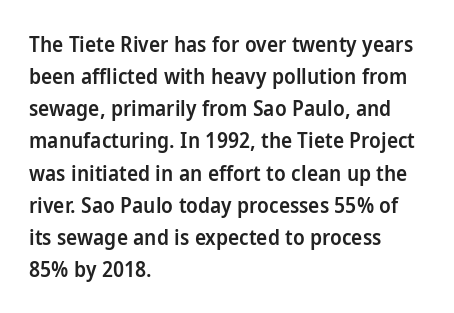
{"italic": "no", "bold": "semi", "underline": "no", "align": "left", "line_spacing": "normal", "line_spacing_ratio": 1.53, "letter_spacing": "normal", "letter_spacing_em": 0.0, "glyph_px": 21}
